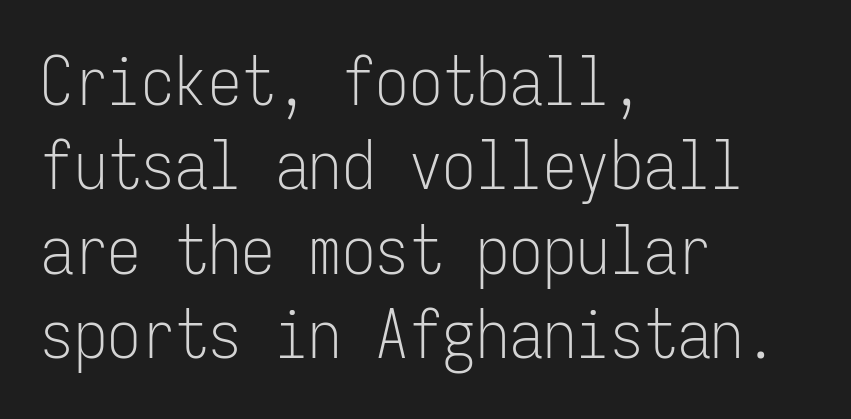
The image shows 67 px light, condensed sans-serif type, upright, monospaced; set left-aligned, normal line spacing (1.26x), normal letter spacing, not underlined; low stroke contrast and a medium x-height.
